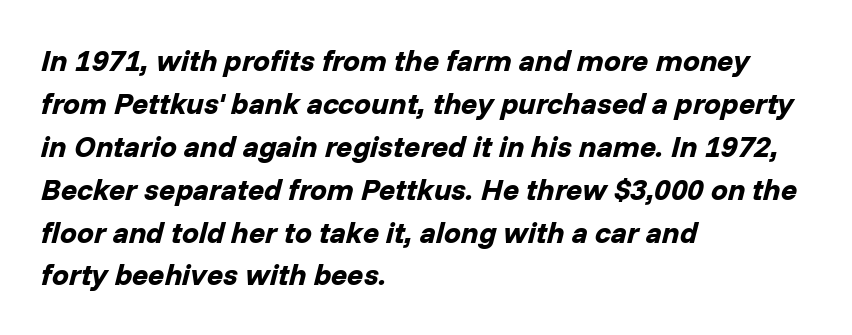
Each glyph is drawn with heavy, bold strokes. Underlining? Definitely not there. The rendering keeps characters at their native spacing. These lines sit exactly where default settings would place them.
